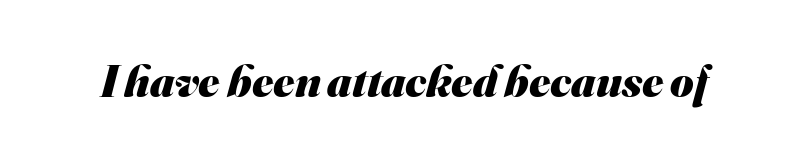
Q: Is the text bold? A: Yes.
Q: Is the typeface a serif or a sans-serif typeface? A: Sans-serif.
Q: Is the text underlined? A: No.
Q: Is the spacing between letters normal or unusually wide? A: Normal.
Q: Width (condensed, normal, or wide)? A: Normal.
Q: Stroke contrast? A: Medium.
Q: x-height? A: Small.
Q: Monospaced? A: No.
